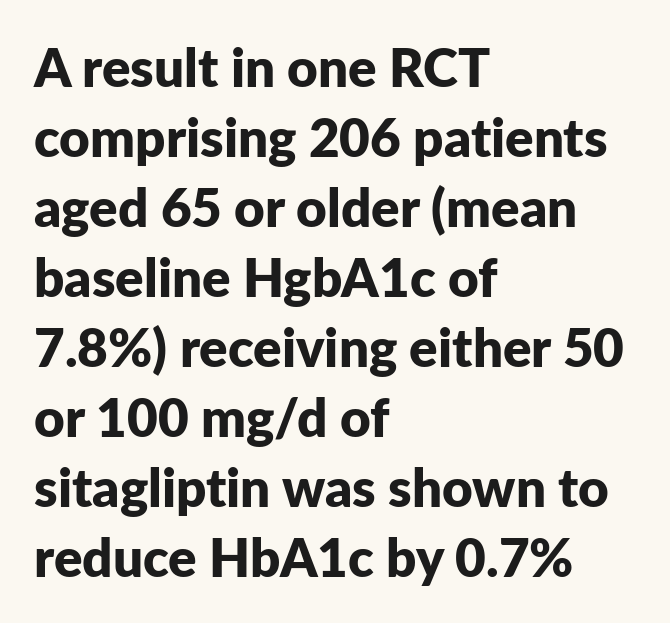
The image shows 53 px bold sans-serif type, upright; set left-aligned, normal line spacing (1.32x), normal letter spacing, not underlined; low stroke contrast and a medium x-height.
